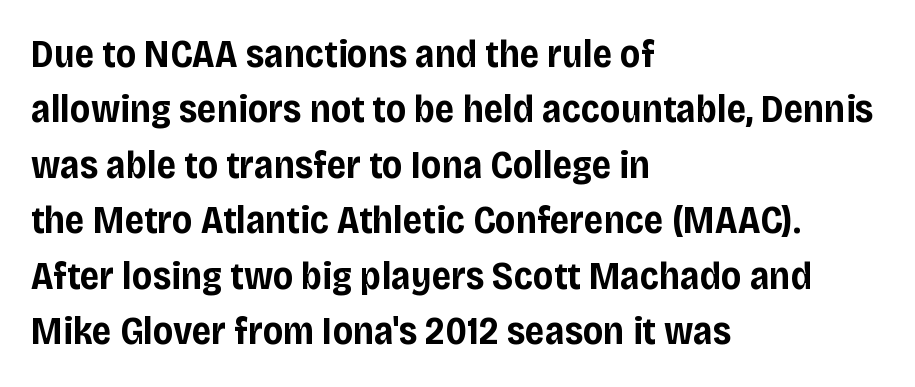
{"serif": "no", "italic": "no", "bold": "yes", "weight": "bold", "width": "normal", "stroke_contrast": "low", "x_height": "large", "monospaced": "no", "underline": "no", "align": "left", "line_spacing": "normal", "line_spacing_ratio": 1.46, "letter_spacing": "normal", "letter_spacing_em": 0.0, "glyph_px": 38}
